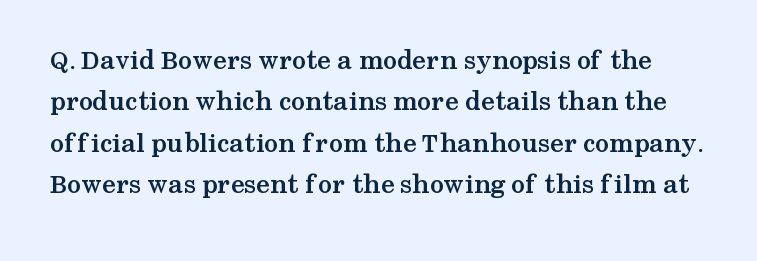
Q: Is the text bold? A: Yes.
Q: Is the text italic (slanted)? A: No, it is upright.
Q: Is the typeface a serif or a sans-serif typeface? A: Serif.
Q: Is the text underlined? A: No.
Q: Is the spacing between letters normal or unusually wide? A: Normal.
Q: Is the spacing between lines tight, normal or loose? A: Normal.
Q: Width (condensed, normal, or wide)? A: Wide.
Q: Stroke contrast? A: Medium.
Q: x-height? A: Medium.
Q: Monospaced? A: No.
